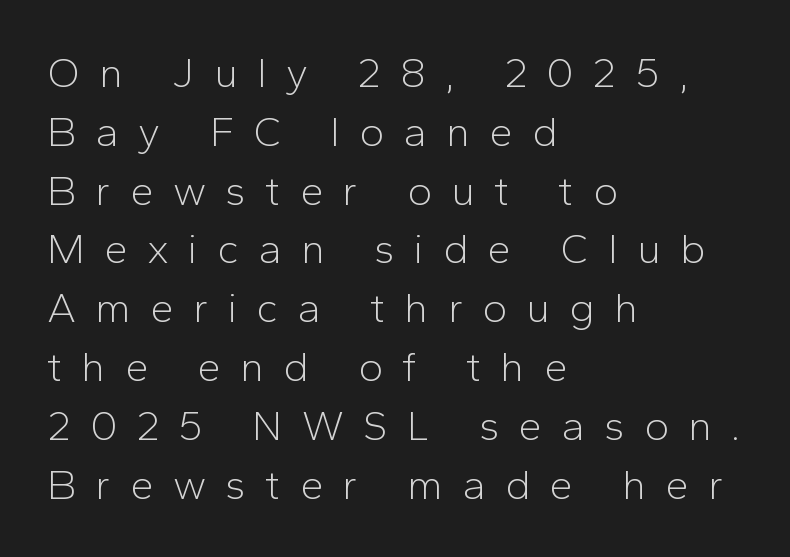
{"serif": "no", "italic": "no", "bold": "no", "weight": "light", "width": "normal", "stroke_contrast": "low", "x_height": "medium", "monospaced": "no", "underline": "no", "align": "left", "line_spacing": "normal", "line_spacing_ratio": 1.4, "letter_spacing": "wide", "letter_spacing_em": 0.46, "glyph_px": 42}
